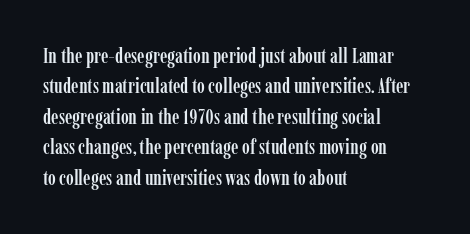
The image shows 21 px text type, upright; set left-aligned, normal line spacing (1.45x), normal letter spacing, not underlined.
